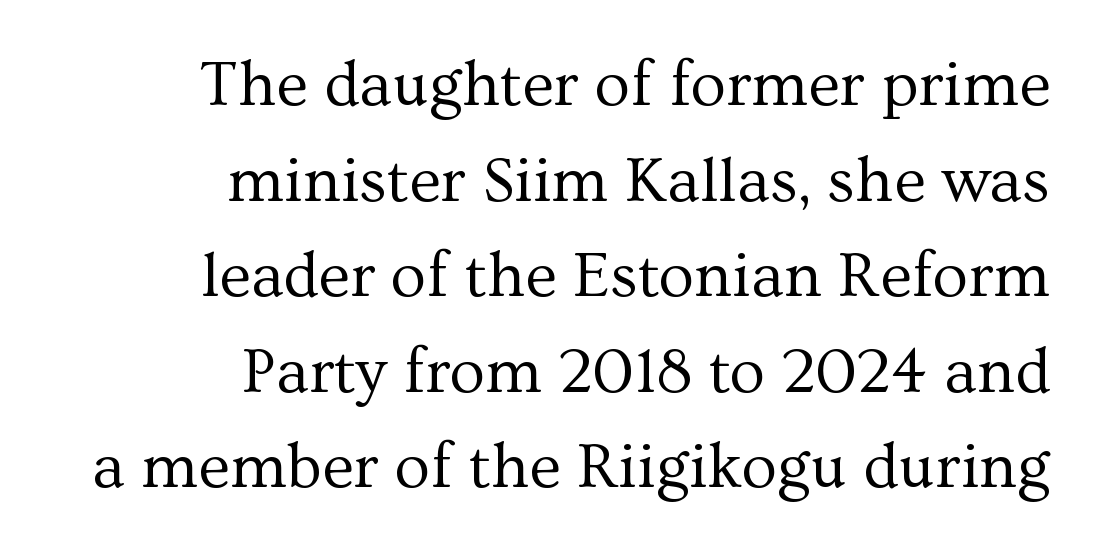
The image shows 65 px regular-weight serif type, upright; set right-aligned, normal line spacing (1.47x), normal letter spacing, not underlined; medium stroke contrast and a medium x-height.
